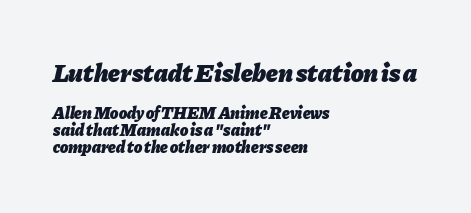
{"italic": "yes", "lean": "right", "slant_degrees": 11, "bold": "yes", "underline": "no", "align": "left", "line_spacing": "tight", "line_spacing_ratio": 1.01, "letter_spacing": "normal", "letter_spacing_em": 0.0, "larger_block": "first", "size_ratio": 1.53, "glyph_px": 26}
